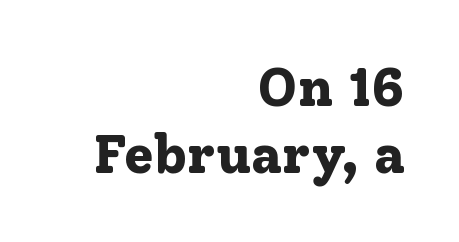
Looks like regular typesetting: each glyph gets only the width it needs. If you drew a ruler down the right edge, every line would touch it. Ascenders rise straight up at ninety degrees. The lines sit at an ordinary, default distance from one another. This rendering features lettering with no underline. A dark, heavy texture on the line: the type is bold.
